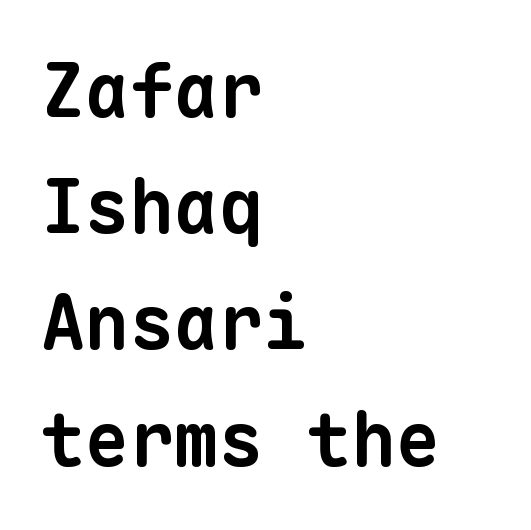
The image shows 74 px bold sans-serif type, monospaced; set left-aligned, normal line spacing (1.57x), normal letter spacing, not underlined; low stroke contrast and a medium x-height.
